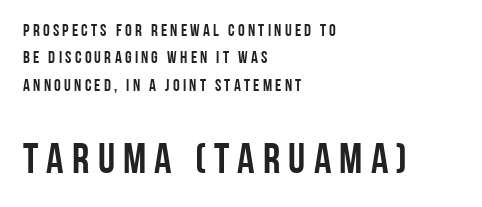
Q: Is the text italic (slanted)? A: No, it is upright.
Q: Is the typeface a serif or a sans-serif typeface? A: Sans-serif.
Q: Is the text underlined? A: No.
Q: How is the paragraph aligned? A: Left-aligned.
Q: Is the spacing between lines tight, normal or loose? A: Normal.
Q: Which block of text is set in a larger size, the first (top) or the second (bottom)? A: The second (bottom) one.
Q: Width (condensed, normal, or wide)? A: Condensed.
Q: Stroke contrast? A: Low.
Q: x-height? A: Large.
Q: Monospaced? A: No.
